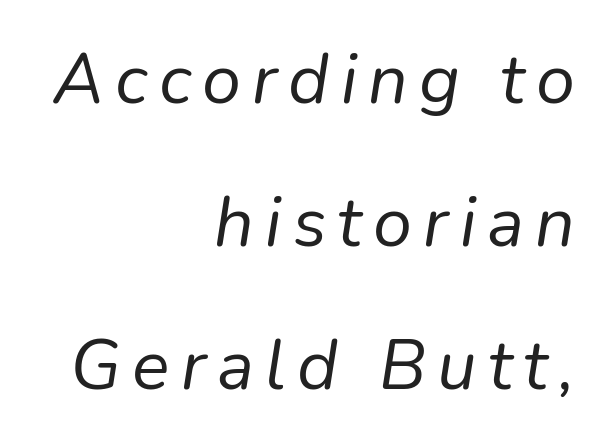
Q: Is the text bold? A: No.
Q: Is the text italic (slanted)? A: Yes, it leans right by about 9 degrees.
Q: Is the text underlined? A: No.
Q: How is the paragraph aligned? A: Right-aligned.
Q: Is the spacing between lines tight, normal or loose? A: Loose.
Q: Width (condensed, normal, or wide)? A: Normal.
Q: Stroke contrast? A: Low.
Q: x-height? A: Medium.
Q: Monospaced? A: No.
